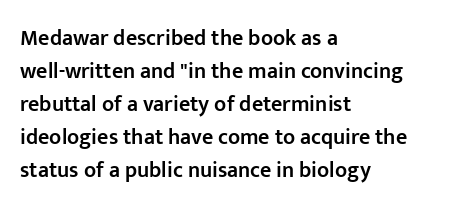
Q: Is the text bold? A: Semi-bold.
Q: Is the text italic (slanted)? A: No, it is upright.
Q: Is the text underlined? A: No.
Q: How is the paragraph aligned? A: Left-aligned.
Q: Is the spacing between letters normal or unusually wide? A: Normal.
Q: Is the spacing between lines tight, normal or loose? A: Normal.
